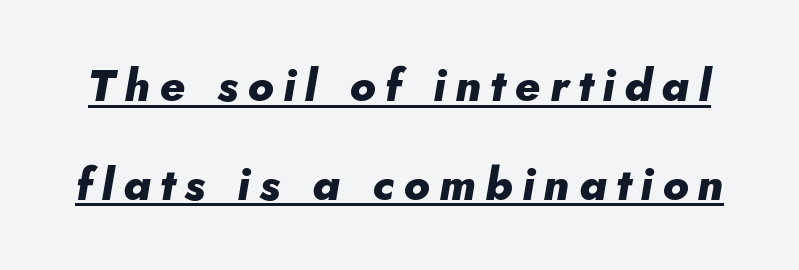
{"italic": "yes", "lean": "right", "slant_degrees": 10, "bold": "yes", "weight": "heavy", "width": "normal", "stroke_contrast": "low", "x_height": "small", "monospaced": "no", "underline": "yes", "line_spacing": "loose", "line_spacing_ratio": 2.19, "letter_spacing": "wide", "letter_spacing_em": 0.21, "glyph_px": 45}
